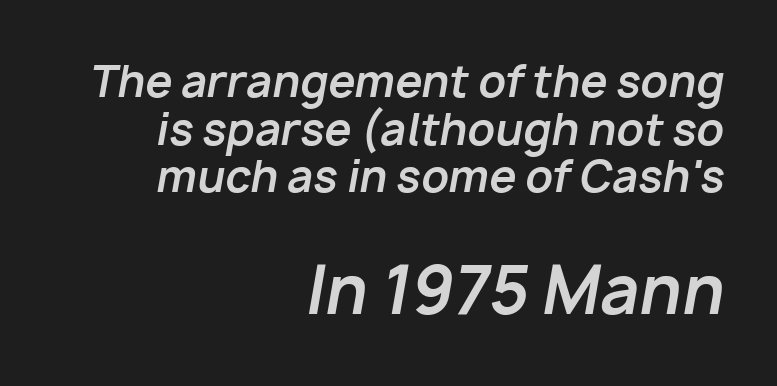
I'd describe the lettering as bold — thick and assertive. Caption: standard tracking, unaltered. Which of the two is more prominent by size? The second, at the bottom. Horizontal bands of white between lines are thin slivers. Unmarked baselines from the first word to the last. The typesetter chose a ragged-left arrangement here.
